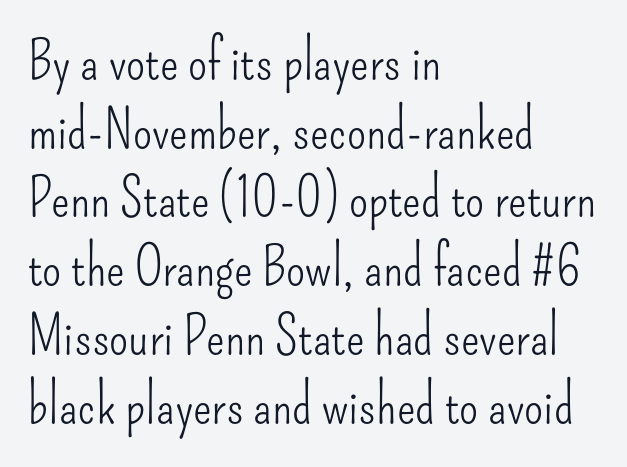
This is the regular roman posture of the typeface. These glyphs show unthickened strokes, regular width or finer. Honestly, the letter spacing is just normal — you wouldn't notice it. Has an underline been added? It has not.
